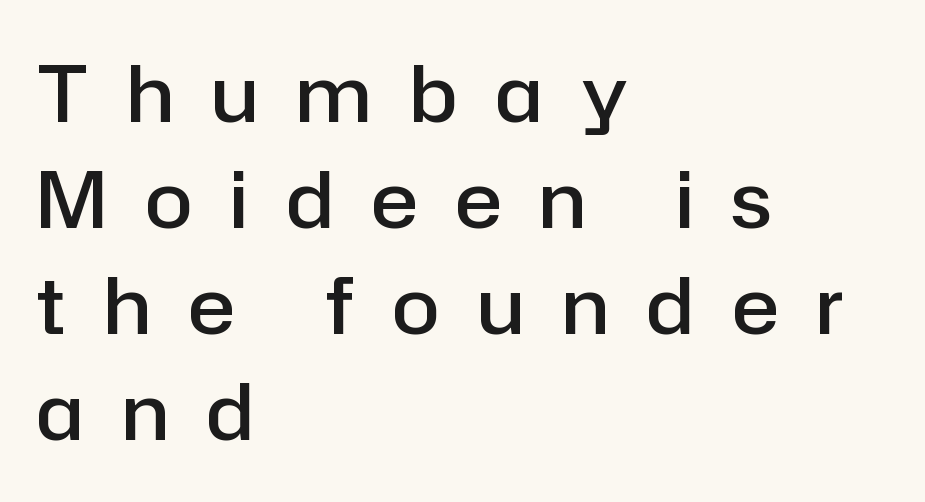
The image shows 78 px semibold sans-serif type, upright; set left-aligned, normal line spacing (1.36x), unusually wide letter spacing (+0.49 em), not underlined; low stroke contrast and a medium x-height.
